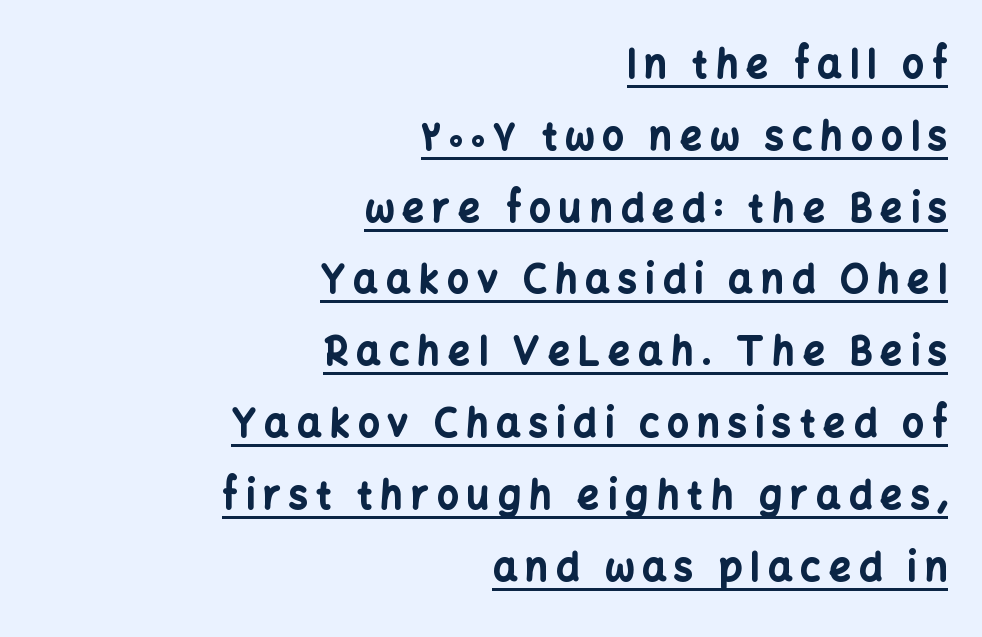
Q: Is the text bold? A: Yes.
Q: Is the text italic (slanted)? A: No, it is upright.
Q: Is the typeface a serif or a sans-serif typeface? A: Sans-serif.
Q: Is the text underlined? A: Yes.
Q: How is the paragraph aligned? A: Right-aligned.
Q: Is the spacing between letters normal or unusually wide? A: Unusually wide.
Q: Width (condensed, normal, or wide)? A: Normal.
Q: Stroke contrast? A: Low.
Q: x-height? A: Medium.
Q: Monospaced? A: No.
